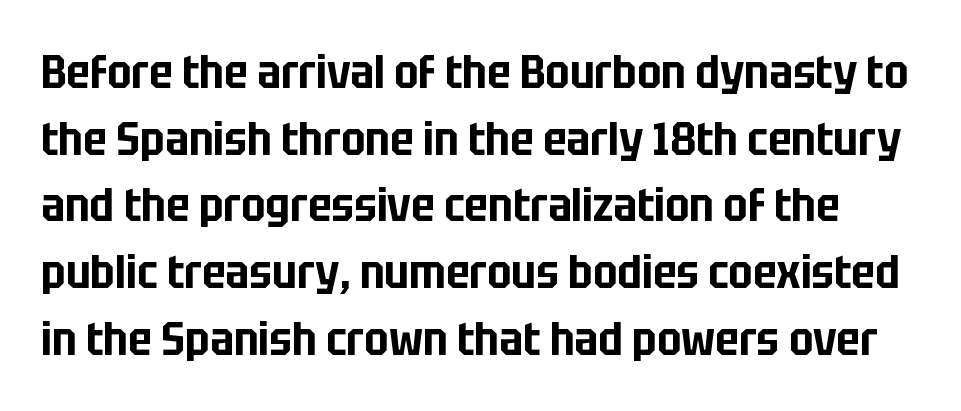
{"serif": "no", "italic": "no", "width": "condensed", "stroke_contrast": "low", "x_height": "large", "monospaced": "no", "underline": "no", "line_spacing": "normal", "line_spacing_ratio": 1.42, "letter_spacing": "normal", "letter_spacing_em": 0.0, "glyph_px": 47}
